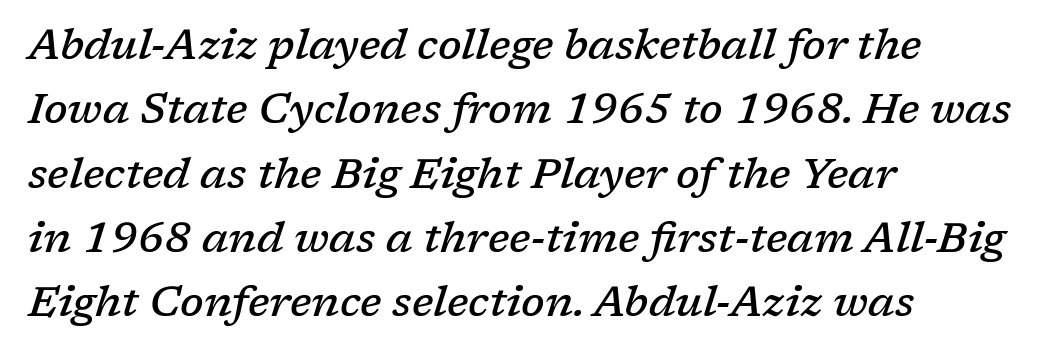
Q: Is the text bold? A: Semi-bold.
Q: Is the text italic (slanted)? A: Yes, it leans right by about 17 degrees.
Q: Is the typeface a serif or a sans-serif typeface? A: Serif.
Q: Is the text underlined? A: No.
Q: How is the paragraph aligned? A: Left-aligned.
Q: Is the spacing between letters normal or unusually wide? A: Normal.
Q: Is the spacing between lines tight, normal or loose? A: Normal.
Q: Width (condensed, normal, or wide)? A: Normal.
Q: Stroke contrast? A: Low.
Q: x-height? A: Medium.
Q: Monospaced? A: No.
